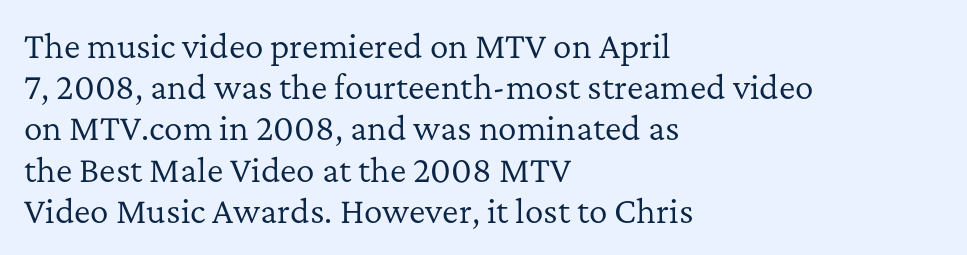
{"serif": "yes", "italic": "no", "bold": "no", "weight": "regular", "width": "normal", "stroke_contrast": "low", "x_height": "medium", "monospaced": "no", "underline": "no", "align": "left", "line_spacing": "normal", "line_spacing_ratio": 1.33, "letter_spacing": "normal", "letter_spacing_em": 0.0, "glyph_px": 31}
